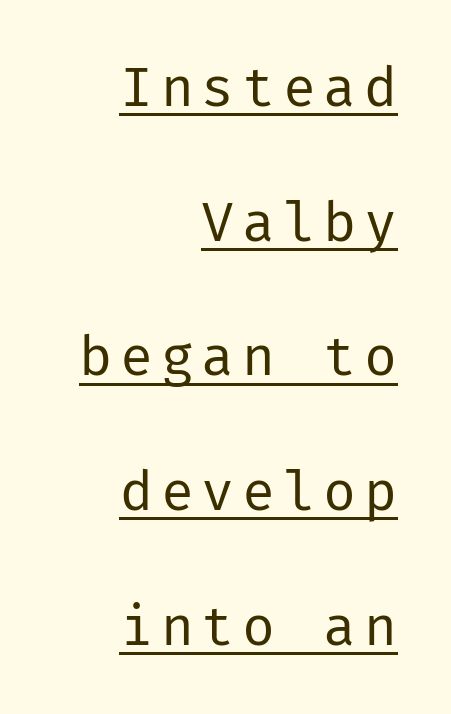
Posture: vertical. Compared with a typical body face, this is equally light or lighter still. The words here are underlined. The glyphs in this specimen are sans serif. The typesetter chose a ragged-left arrangement here. Leading: increased.
